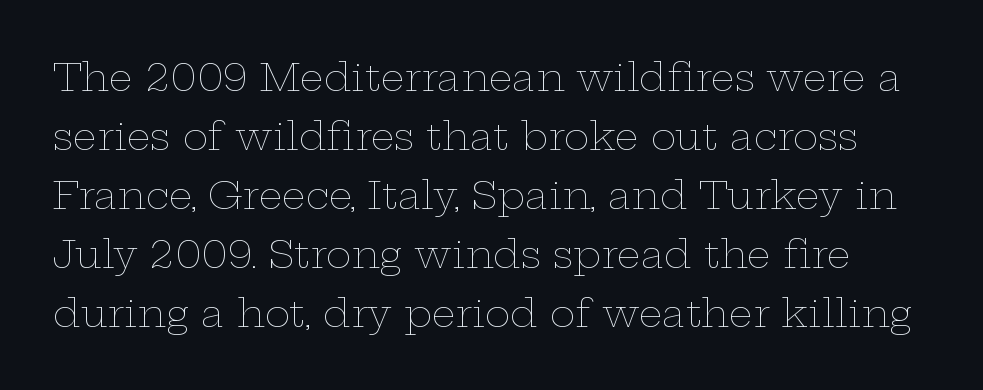
Think of a printed novel: that variable character pitch is what you see here. The passage shown is not bold in any degree. When letters stand straight like this, we call the style roman or upright. Words appear dense and cohesive because spacing is normal. Glance below the letters and you will spot only blank space. The lines sit at an ordinary, default distance from one another.
